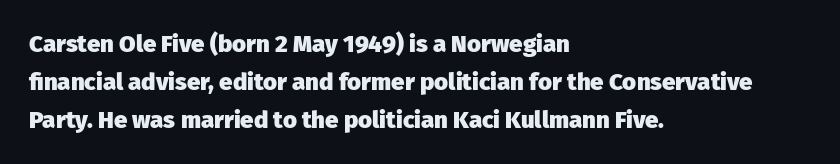
The space between consecutive lines is moderate. Alignment: flush left. The passage shown is not underscored anywhere. The type is set solid horizontally, with unmodified tracking. The characters look thick and weighty, a clear bold. Unlike italic type, these characters show no tilt at all.
